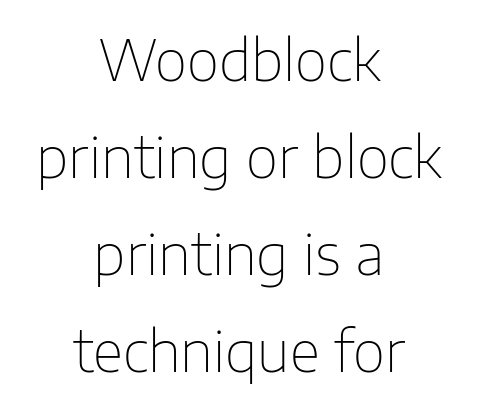
How are the letters spaced? Ordinarily, with no added tracking. This is the regular roman posture of the typeface. In CSS terms this would be text-align: center. You could not count columns in this text — the font is proportionally spaced. The strip under each line holds only bare page. The cut favours lightness, reaching ordinary text weight at its darkest.
